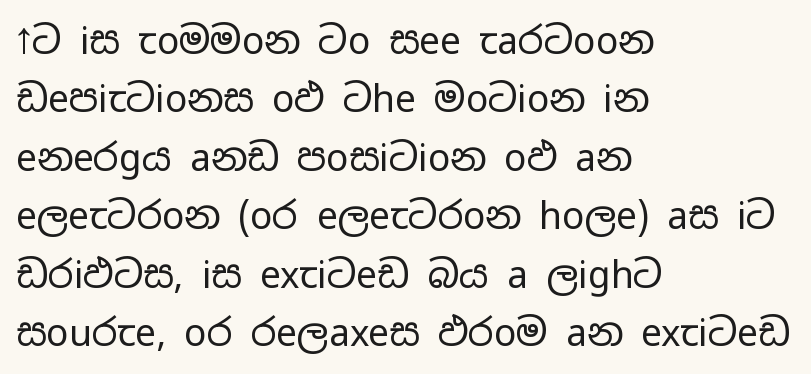
In terms of leading, this rendering sits right in the middle. The letters advance in unequal steps, a hallmark of proportional type. The letters look calm and open, with moderate or lighter stems. The gaps between neighbouring characters are ordinary and unremarkable. Every character sits straight up, as roman type does.
